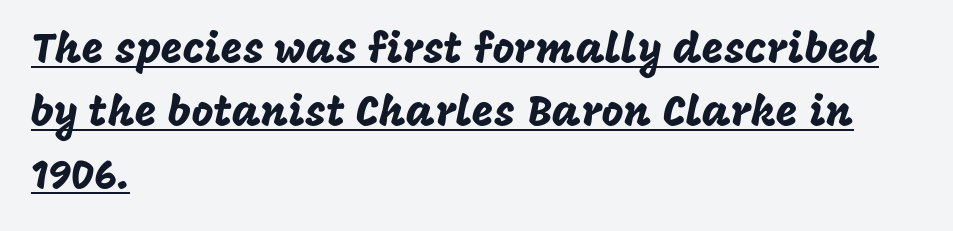
{"serif": "no", "width": "normal", "stroke_contrast": "low", "x_height": "large", "monospaced": "no", "underline": "yes", "align": "left", "line_spacing": "normal", "line_spacing_ratio": 1.5, "letter_spacing": "normal", "letter_spacing_em": 0.0, "glyph_px": 42}
